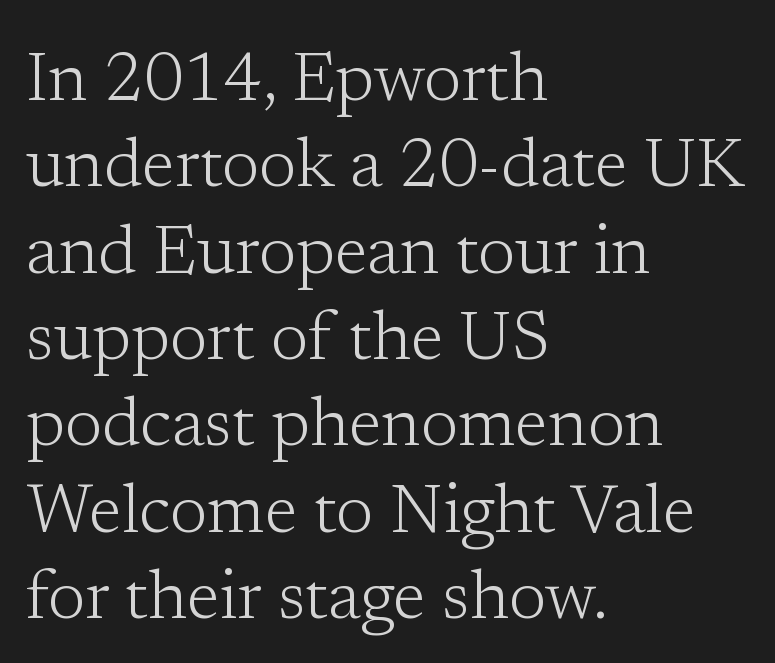
This block has exactly the height ordinary leading produces. There is no visible air inserted between adjacent glyphs. Observe the serifs anchoring each vertical stroke in this sample. You could not count columns in this text — the font is proportionally spaced.
